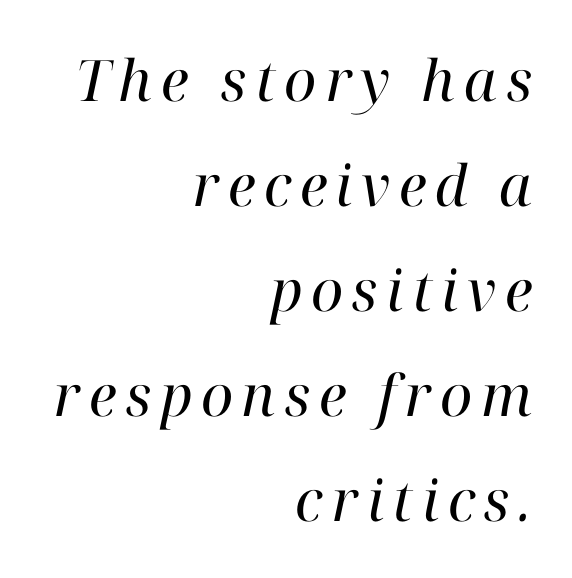
The image shows 57 px regular-weight serif type, italic (leaning right); set right-aligned, line spacing 1.84x, not underlined; high stroke contrast and a medium x-height.
